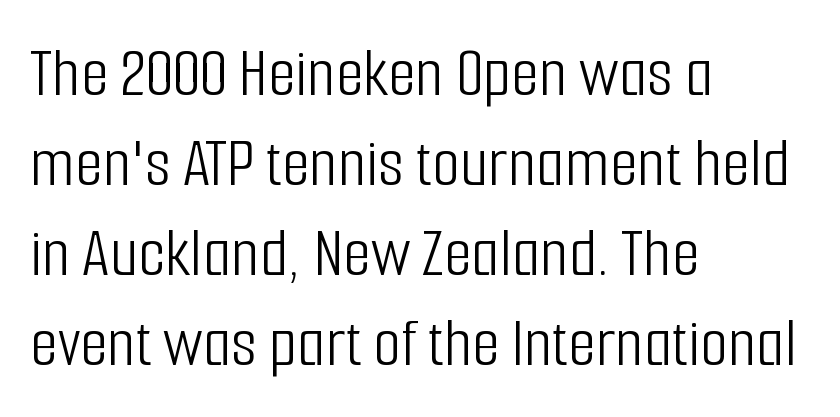
Check under the words: just untouched page. Every stem runs plumb, perpendicular to the baseline. Think of a printed novel: that variable character pitch is what you see here. These lines are composed in type without serifs. This sample keeps an unexceptional amount of space between lines. Caption: face not bold, strokes unweighted.
